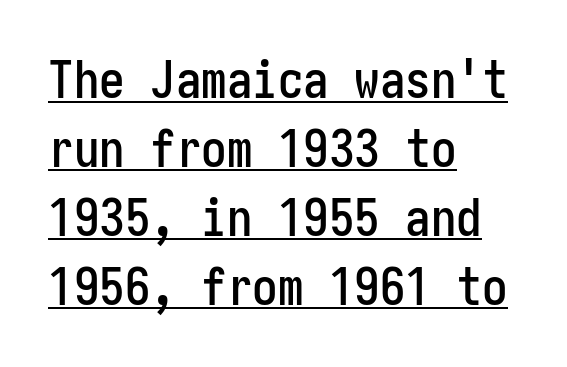
Q: Is the text italic (slanted)? A: No, it is upright.
Q: Is the typeface a serif or a sans-serif typeface? A: Sans-serif.
Q: Is the text underlined? A: Yes.
Q: How is the paragraph aligned? A: Left-aligned.
Q: Is the spacing between letters normal or unusually wide? A: Normal.
Q: Is the spacing between lines tight, normal or loose? A: Normal.
Q: Width (condensed, normal, or wide)? A: Condensed.
Q: Stroke contrast? A: Low.
Q: x-height? A: Medium.
